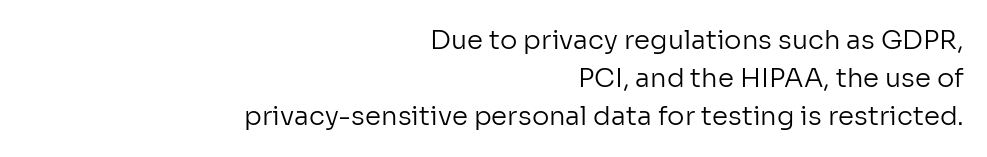
The image shows 26 px text type, upright; set right-aligned, normal line spacing (1.47x), normal letter spacing, not underlined.
